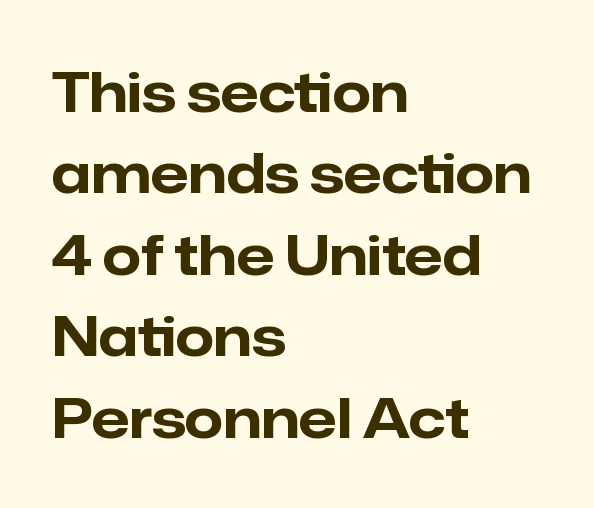
The lines in this sample share a left origin and differ only in where they stop. The sample has been set heavy, in full bold. Between one letter and the next there's only the usual sliver of space. Observe the absence of serifs on each vertical stroke in this sample. No italicization has been applied; the sample stays upright. Regular leading.
